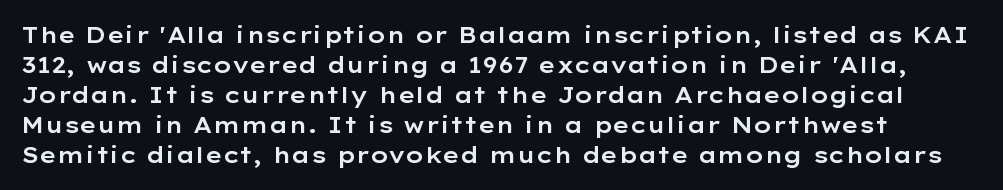
The image shows 22 px text type, upright; set normal line spacing (1.36x), normal letter spacing, not underlined.
